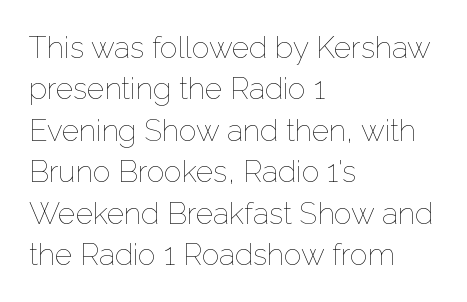
{"italic": "no", "bold": "no", "weight": "thin", "width": "normal", "stroke_contrast": "low", "x_height": "medium", "monospaced": "no", "underline": "no", "align": "left", "line_spacing": "normal", "line_spacing_ratio": 1.38, "letter_spacing": "normal", "letter_spacing_em": 0.0, "glyph_px": 30}
